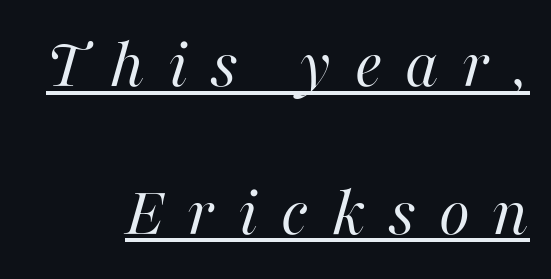
Notice how a bar underscores the lettering throughout. A typesetter would call this proportional, since set widths differ per character. This rendering widens character spacing well past its baseline value. Rendered with sloped, italic letterforms. Vertical stems look standard width or narrower in stroke. Regarding leading, the lines here are spaced well apart.
